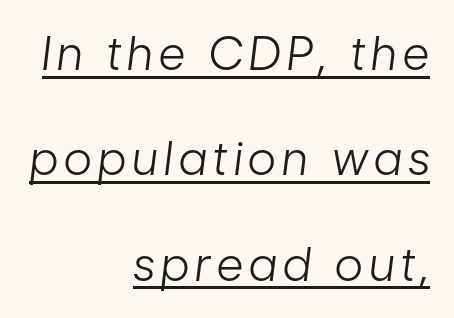
{"italic": "yes", "lean": "right", "slant_degrees": 7, "bold": "no", "weight": "light", "width": "condensed", "stroke_contrast": "low", "x_height": "medium", "monospaced": "no", "underline": "yes", "align": "right", "line_spacing": "loose", "line_spacing_ratio": 2.29, "glyph_px": 46}
